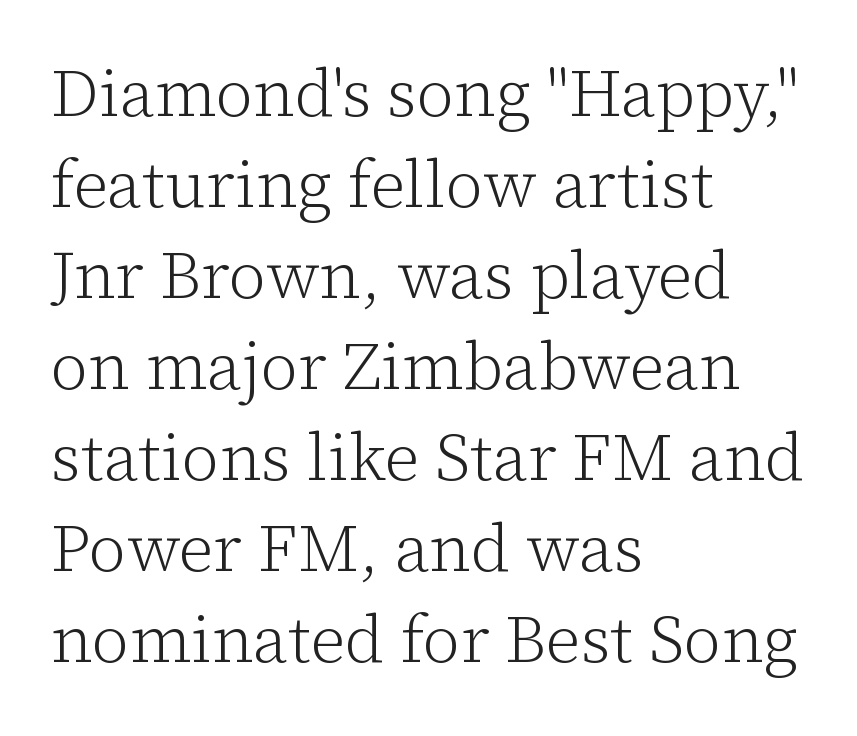
{"serif": "yes", "italic": "no", "bold": "no", "weight": "light", "width": "normal", "stroke_contrast": "low", "x_height": "medium", "monospaced": "no", "underline": "no", "align": "left", "line_spacing": "normal", "line_spacing_ratio": 1.38, "letter_spacing": "normal", "letter_spacing_em": 0.0, "glyph_px": 66}
